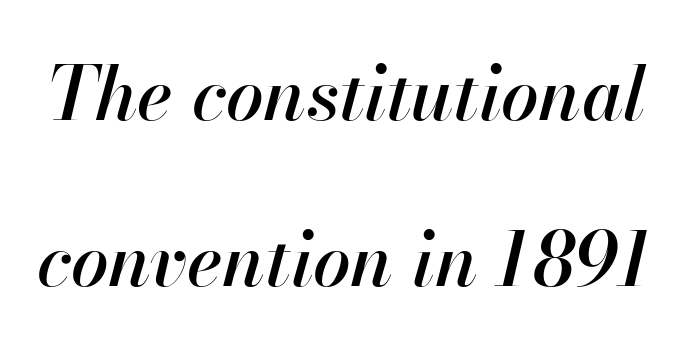
{"italic": "yes", "lean": "right", "slant_degrees": 13, "width": "normal", "stroke_contrast": "high", "x_height": "small", "monospaced": "no", "underline": "no", "line_spacing": "loose", "line_spacing_ratio": 2.21, "letter_spacing": "normal", "letter_spacing_em": 0.0, "glyph_px": 75}
